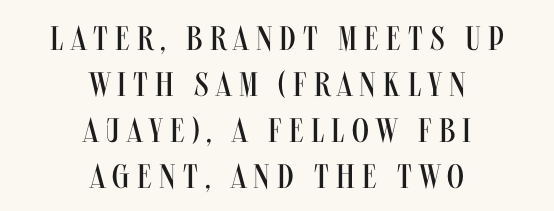
On a weight scale, this lands at 450 or below. The rendering inserts visible extra space after every character. The rendering shows plain stroke endings on the letterforms — a sans-serif design. Lines of text with bare space underneath. These lines are rendered in a variable-pitch font. Notice how descenders clear the ascenders below comfortably — that's standard leading.
